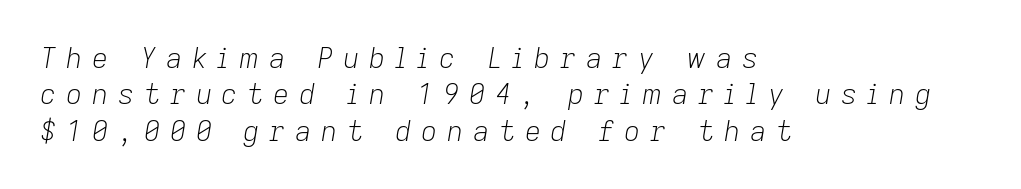
The image shows 28 px light type, italic (leaning right); set left-aligned, normal line spacing (1.3x), unusually wide letter spacing (+0.35 em), not underlined; low stroke contrast and a medium x-height.
